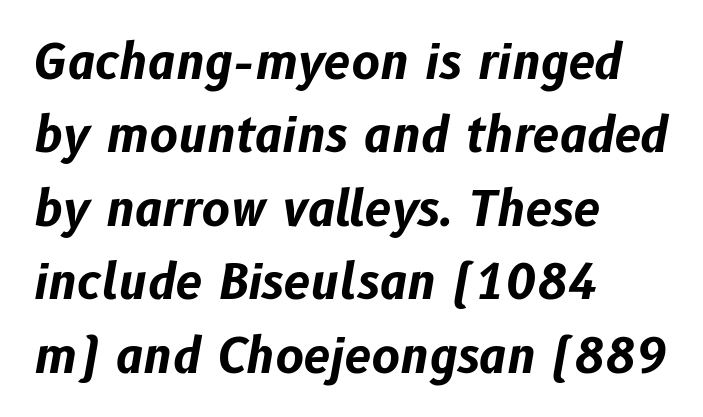
The image shows 48 px bold type, italic (leaning right); set left-aligned, normal line spacing (1.53x), normal letter spacing, not underlined; low stroke contrast and a medium x-height.
